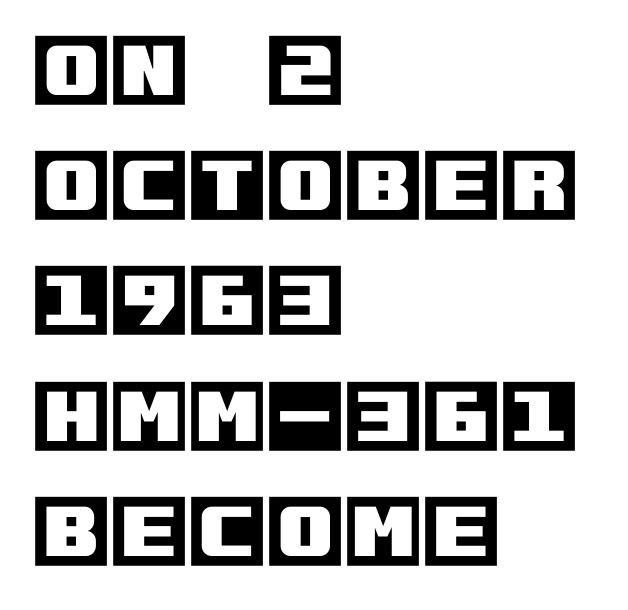
Q: Is the text italic (slanted)? A: No, it is upright.
Q: Is the text underlined? A: No.
Q: How is the paragraph aligned? A: Left-aligned.
Q: Is the spacing between letters normal or unusually wide? A: Normal.
Q: Is the spacing between lines tight, normal or loose? A: Normal.
Q: Width (condensed, normal, or wide)? A: Normal.
Q: x-height? A: Large.
